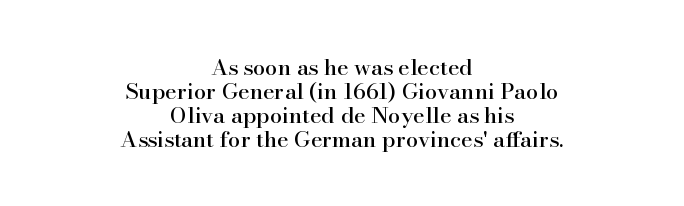
The image shows 22 px text type, upright; set centered, tight line spacing (1.09x), normal letter spacing, not underlined.
